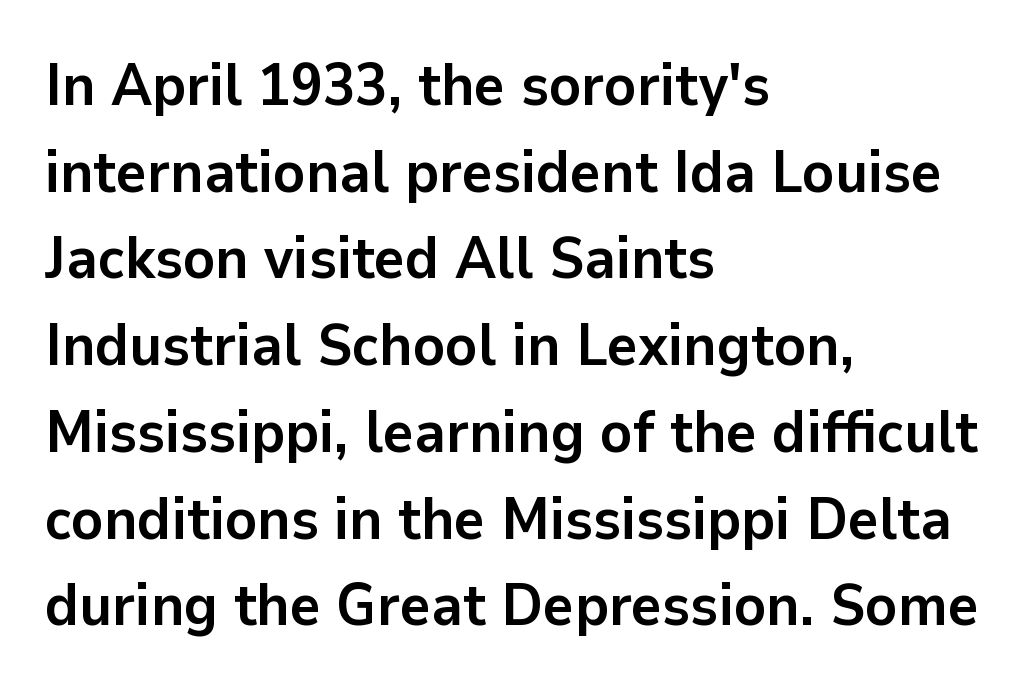
One glance says typical: line gaps are just what's usual. Nobody drew a line under any word here. Here the designer chose a conventional face with non-uniform glyph widths. This rendering employs a face without finishing strokes, i.e., a sans-serif.
